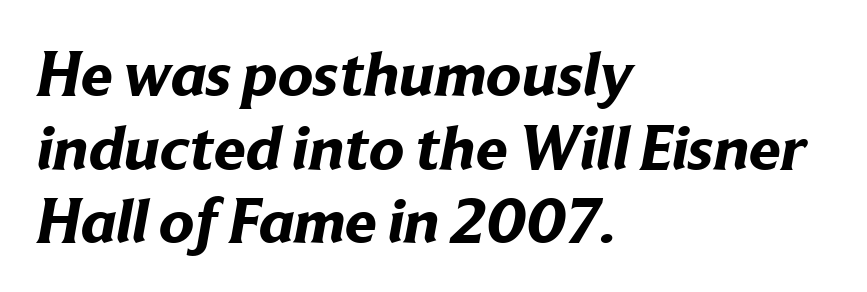
The glyphs have the mass of a bold cut. Descenders are the only things crossing below the line. Horizontally, the lines are justified to the leading edge only. The letters advance in unequal steps, a hallmark of proportional type. Each word holds together tightly as a unit, with standard inter-letter gaps.
